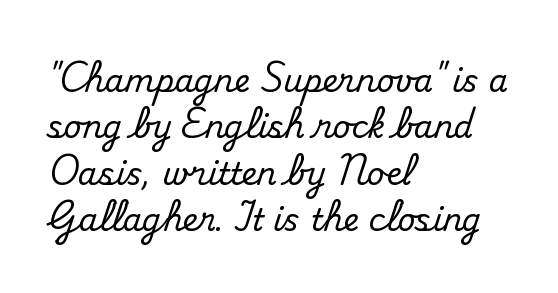
Q: Is the text italic (slanted)? A: Yes.
Q: Is the typeface a serif or a sans-serif typeface? A: Serif.
Q: Is the text underlined? A: No.
Q: How is the paragraph aligned? A: Left-aligned.
Q: Is the spacing between letters normal or unusually wide? A: Normal.
Q: Is the spacing between lines tight, normal or loose? A: Normal.
Q: Width (condensed, normal, or wide)? A: Normal.
Q: Stroke contrast? A: Medium.
Q: x-height? A: Small.
Q: Monospaced? A: No.
